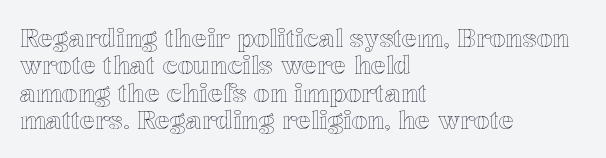
The image shows 25 px text type, upright; set left-aligned, tight line spacing (1.1x), normal letter spacing, not underlined.
